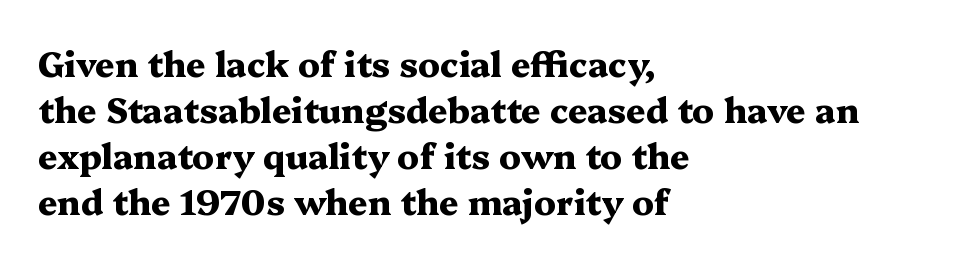
The image shows 34 px heavy, wide serif type, upright; set left-aligned, normal line spacing (1.35x), normal letter spacing, not underlined; medium stroke contrast and a medium x-height.
